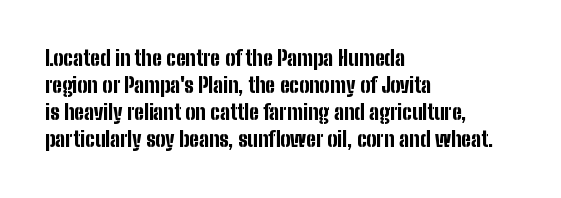
The image shows 21 px bold type, upright; set left-aligned, normal line spacing (1.29x), normal letter spacing, not underlined.
